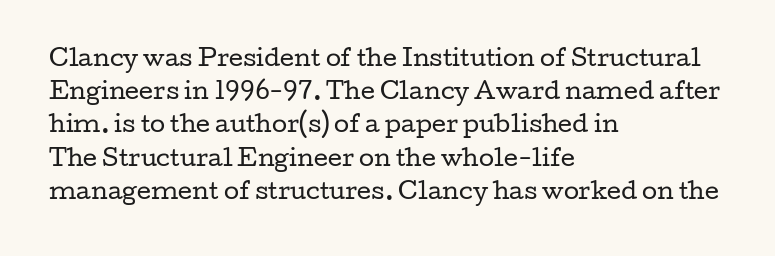
Q: Is the text bold? A: No.
Q: Is the text italic (slanted)? A: No, it is upright.
Q: Is the text underlined? A: No.
Q: How is the paragraph aligned? A: Left-aligned.
Q: Is the spacing between letters normal or unusually wide? A: Normal.
Q: Is the spacing between lines tight, normal or loose? A: Normal.
